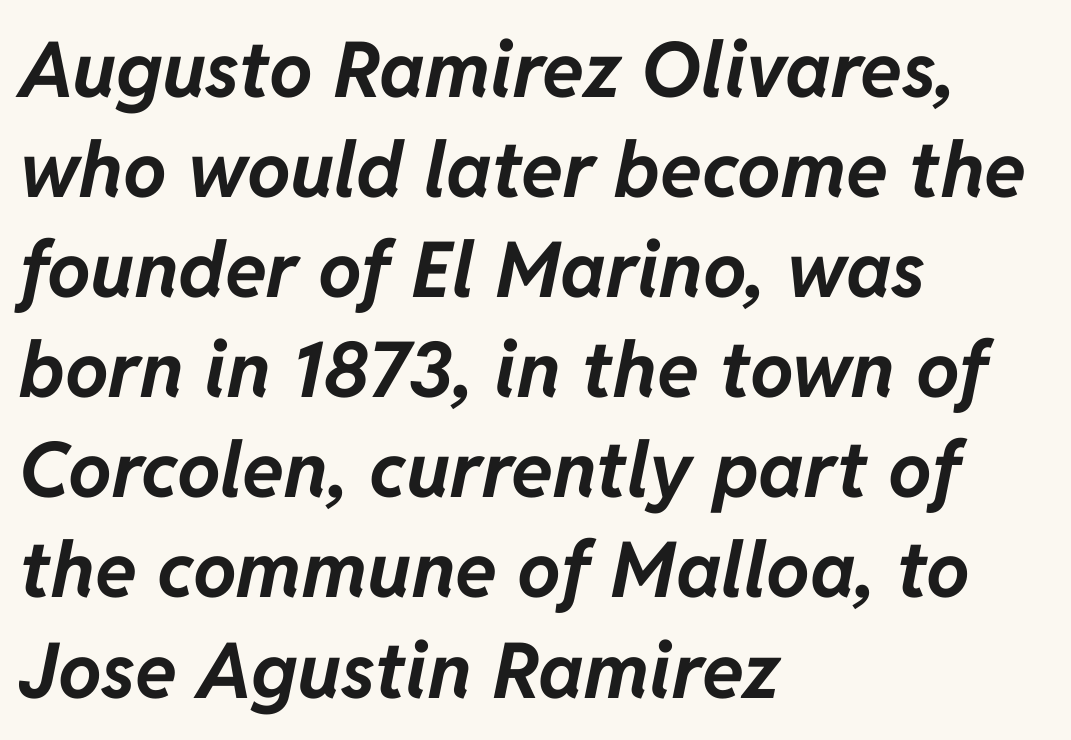
The image shows 77 px bold type, italic (leaning right); set left-aligned, normal line spacing (1.3x), normal letter spacing, not underlined; low stroke contrast and a medium x-height.
